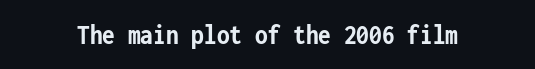
Q: Is the text bold? A: Yes.
Q: Is the text italic (slanted)? A: No, it is upright.
Q: Is the typeface a serif or a sans-serif typeface? A: Sans-serif.
Q: Is the text underlined? A: No.
Q: Is the spacing between letters normal or unusually wide? A: Normal.
Q: Width (condensed, normal, or wide)? A: Condensed.
Q: Stroke contrast? A: Low.
Q: x-height? A: Medium.
Q: Monospaced? A: Yes.
